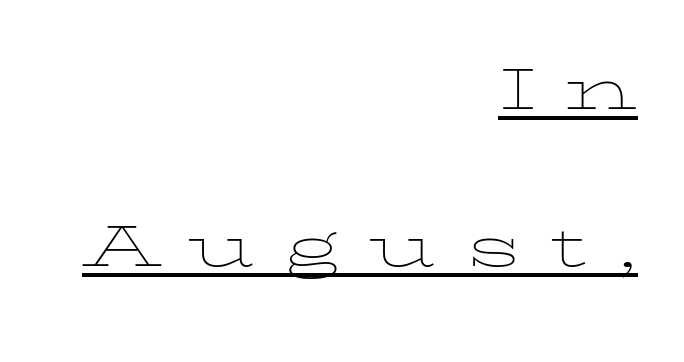
Q: Is the text bold? A: No.
Q: Is the text italic (slanted)? A: No, it is upright.
Q: Is the text underlined? A: Yes.
Q: How is the paragraph aligned? A: Right-aligned.
Q: Is the spacing between letters normal or unusually wide? A: Unusually wide.
Q: Is the spacing between lines tight, normal or loose? A: Loose.
Q: Width (condensed, normal, or wide)? A: Wide.
Q: Stroke contrast? A: Low.
Q: x-height? A: Medium.
Q: Monospaced? A: No.
